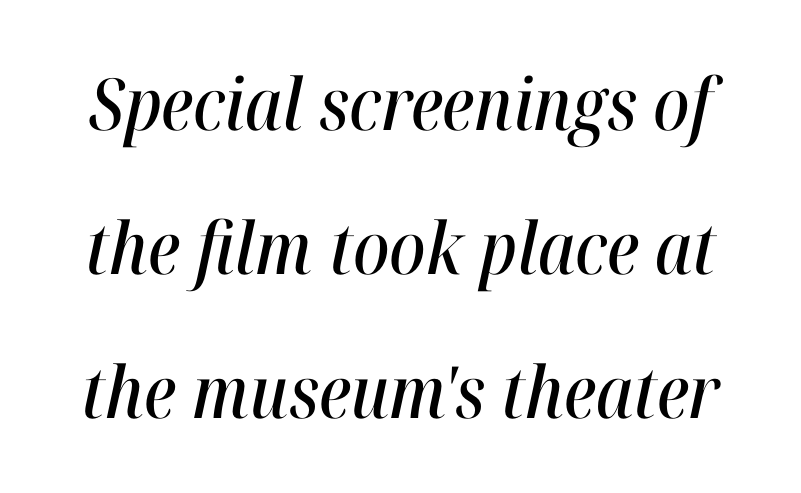
Compared with typical body copy, the letter spacing here is the same. Every character sits at an angle, as italics do. The space directly below the letters is spotless. The passage shown is typed in a proportional face where columns would drift.
